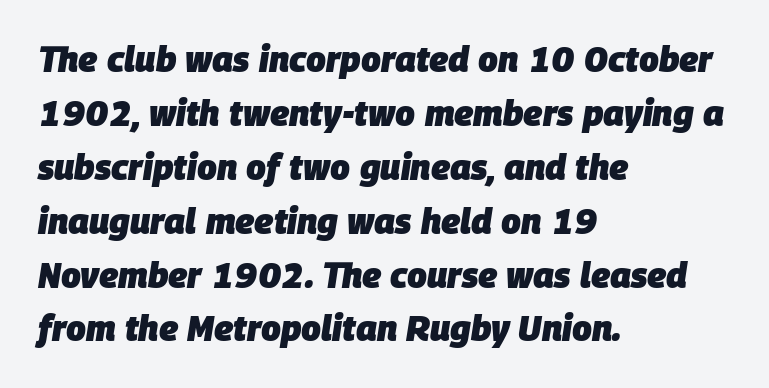
Only glyphs here, with clear space below each row. These lines are rendered in a variable-pitch font. Notice how thick the strokes are: this is what a full bold looks like. Line spacing here is normal. The horizontal fit of the characters is conventional and even. The specimen reads as italic at a glance.
